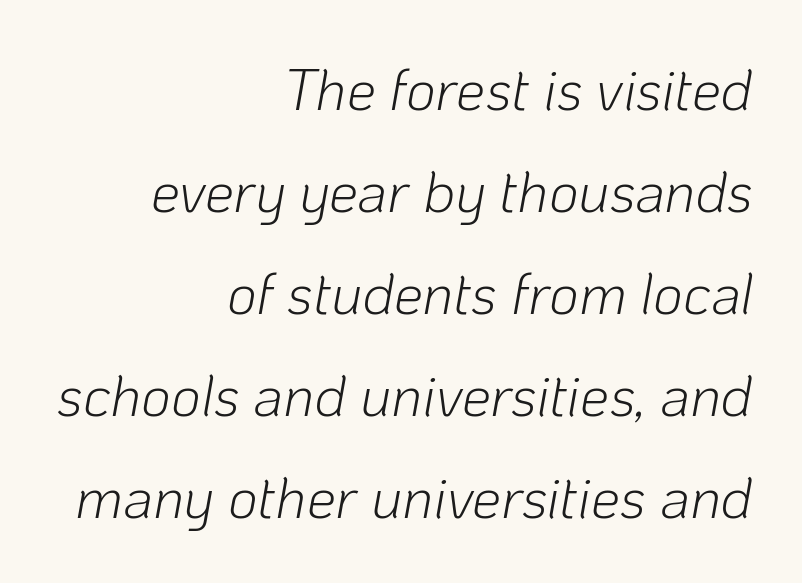
Is the letter spacing exaggerated? No — it looks like the ordinary default. Is the block centered? No — it sits flush against the right margin. Emphasis-style slanted type is in use. Lines of text with bare space underneath. Spacing verdict: proportional, widths tailored to each character.
